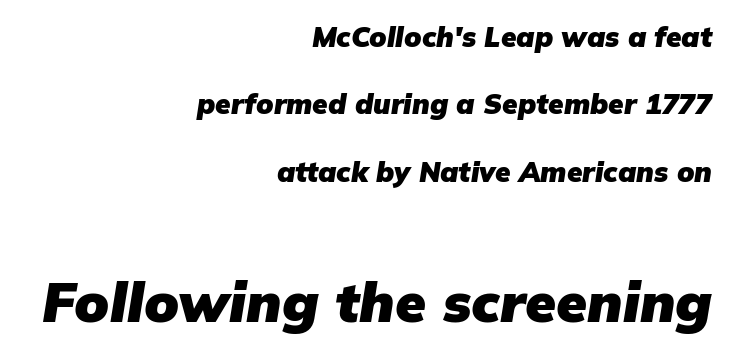
The image shows 56 px heavy type, italic (leaning right); set right-aligned, loose line spacing (2.41x), normal letter spacing, not underlined; the second (bottom) block is 2.0x larger; low stroke contrast and a medium x-height.
